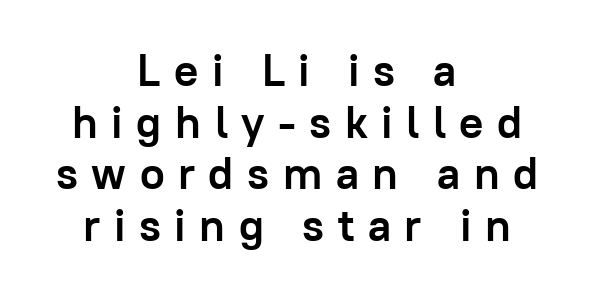
{"serif": "no", "italic": "no", "bold": "yes", "weight": "semibold", "width": "normal", "stroke_contrast": "low", "x_height": "medium", "monospaced": "no", "underline": "no", "align": "center", "line_spacing": "tight", "line_spacing_ratio": 1.15, "letter_spacing": "wide", "letter_spacing_em": 0.3, "glyph_px": 45}
